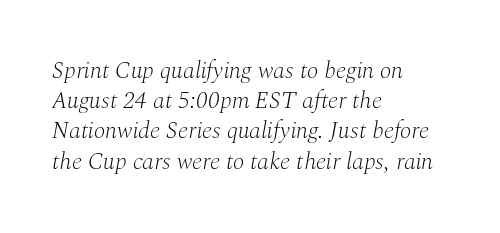
The image shows 24 px text type, italic (leaning right); set left-aligned, normal line spacing (1.26x), normal letter spacing, not underlined.
